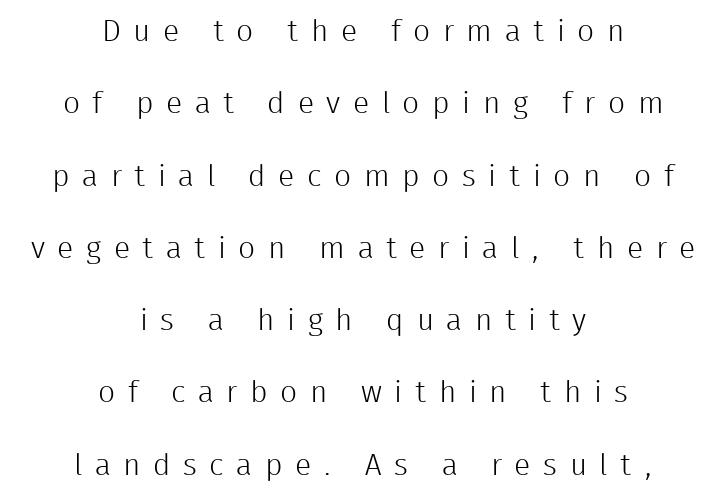
Each row of text sits above clean, open space. Nothing heavy about these letters — not bold at all. The space between consecutive lines is lavish. Tracking here is generous; glyphs stand well apart from one another. This sample uses a sans-serif face.
